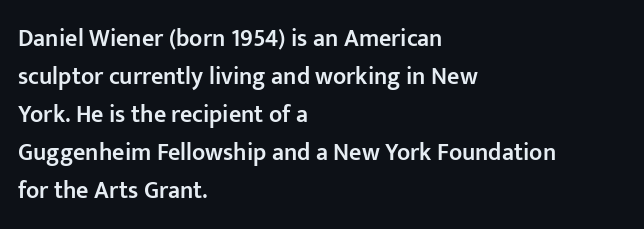
{"italic": "no", "bold": "semi", "underline": "no", "align": "left", "line_spacing": "normal", "line_spacing_ratio": 1.58, "letter_spacing": "normal", "letter_spacing_em": 0.0, "glyph_px": 24}
